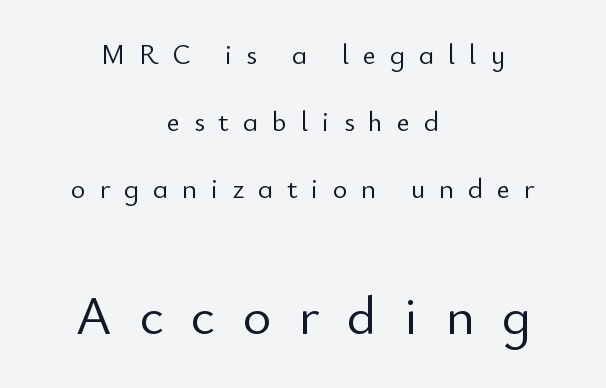
The typeface has the unassuming heft of standard copy or less. The letters are spread apart with noticeably loose tracking. Vertically, the passage feels expansive, rows floating well apart. Quick note: underline off.
